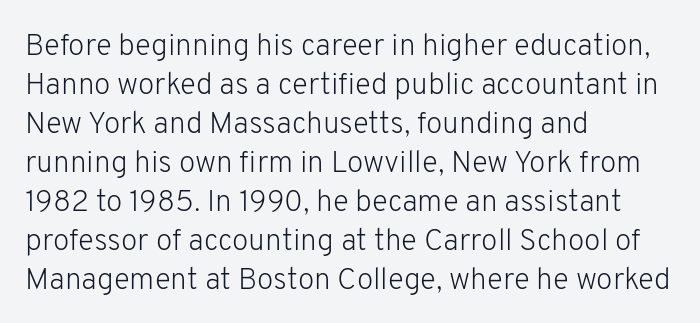
The image shows 30 px light sans-serif type, upright; set left-aligned, normal line spacing (1.3x), normal letter spacing, not underlined; low stroke contrast and a medium x-height.
